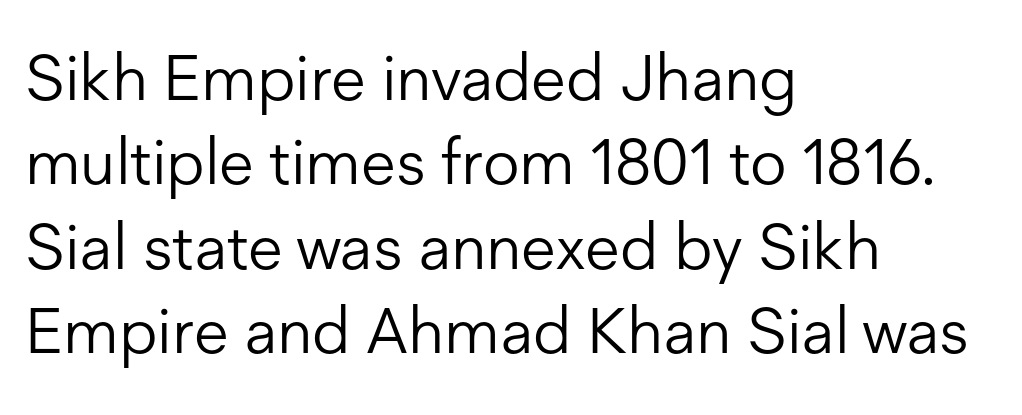
{"serif": "no", "italic": "no", "bold": "no", "weight": "light", "width": "normal", "stroke_contrast": "low", "x_height": "medium", "monospaced": "no", "underline": "no", "align": "left", "line_spacing": "normal", "line_spacing_ratio": 1.32, "letter_spacing": "normal", "letter_spacing_em": 0.0, "glyph_px": 64}
